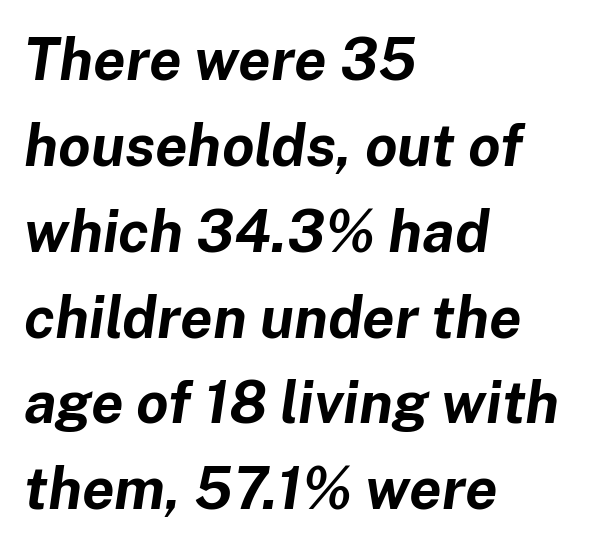
Successive baselines arrive at the customary interval. Compared with typical body copy, the letter spacing here is the same. Varying glyph widths throughout — classic text-font behaviour. Is the block centered? No — it sits flush against the left margin. What weight is shown? A full bold with thick strokes.
